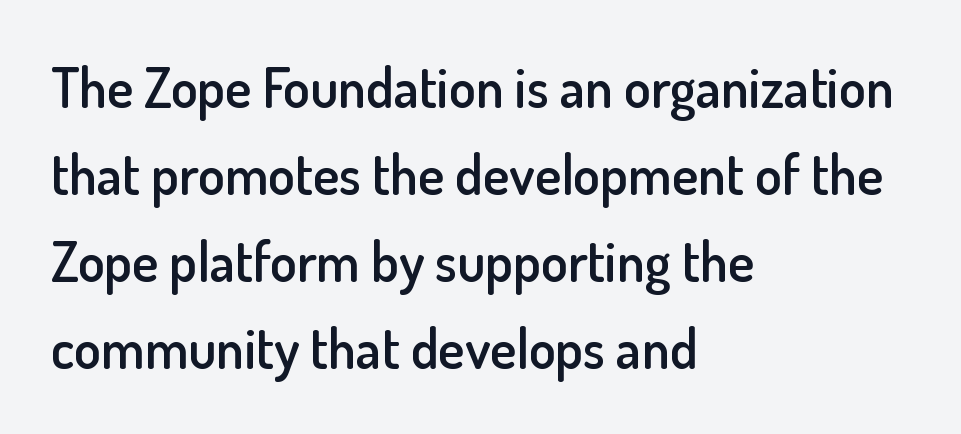
{"serif": "no", "italic": "no", "bold": "semi", "weight": "semibold", "width": "normal", "stroke_contrast": "low", "x_height": "small", "monospaced": "no", "underline": "no", "align": "left", "line_spacing": "normal", "line_spacing_ratio": 1.58, "letter_spacing": "normal", "letter_spacing_em": 0.0, "glyph_px": 55}
